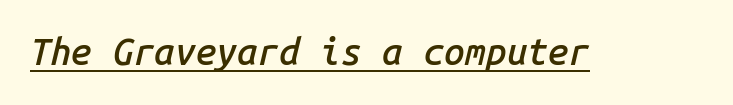
{"italic": "yes", "lean": "right", "slant_degrees": 14, "bold": "semi", "weight": "semibold", "width": "normal", "stroke_contrast": "low", "x_height": "medium", "monospaced": "yes", "underline": "yes", "letter_spacing": "normal", "letter_spacing_em": 0.0, "glyph_px": 37}
